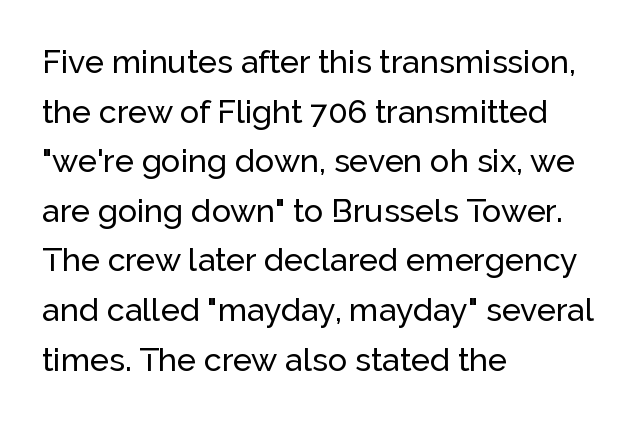
Q: Is the text italic (slanted)? A: No, it is upright.
Q: Is the typeface a serif or a sans-serif typeface? A: Sans-serif.
Q: Is the text underlined? A: No.
Q: How is the paragraph aligned? A: Left-aligned.
Q: Is the spacing between letters normal or unusually wide? A: Normal.
Q: Is the spacing between lines tight, normal or loose? A: Normal.
Q: Width (condensed, normal, or wide)? A: Normal.
Q: Stroke contrast? A: Low.
Q: x-height? A: Medium.
Q: Monospaced? A: No.
